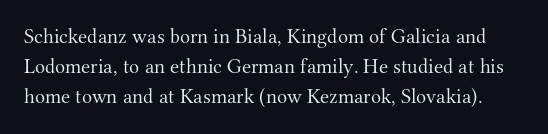
The words here are not underlined. Caption: face not bold, strokes unweighted. Notice how descenders clear the ascenders below comfortably — that's standard leading. The lettering holds an erect, upright posture throughout. Default kerning and tracking; the words read as compact shapes.
